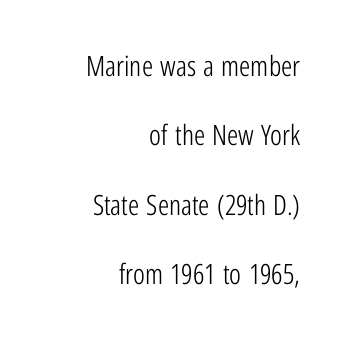
Q: Is the text bold? A: No.
Q: Is the text italic (slanted)? A: No, it is upright.
Q: Is the typeface a serif or a sans-serif typeface? A: Sans-serif.
Q: Is the text underlined? A: No.
Q: How is the paragraph aligned? A: Right-aligned.
Q: Is the spacing between letters normal or unusually wide? A: Normal.
Q: Is the spacing between lines tight, normal or loose? A: Loose.
Q: Width (condensed, normal, or wide)? A: Condensed.
Q: Stroke contrast? A: Low.
Q: x-height? A: Medium.
Q: Monospaced? A: No.
